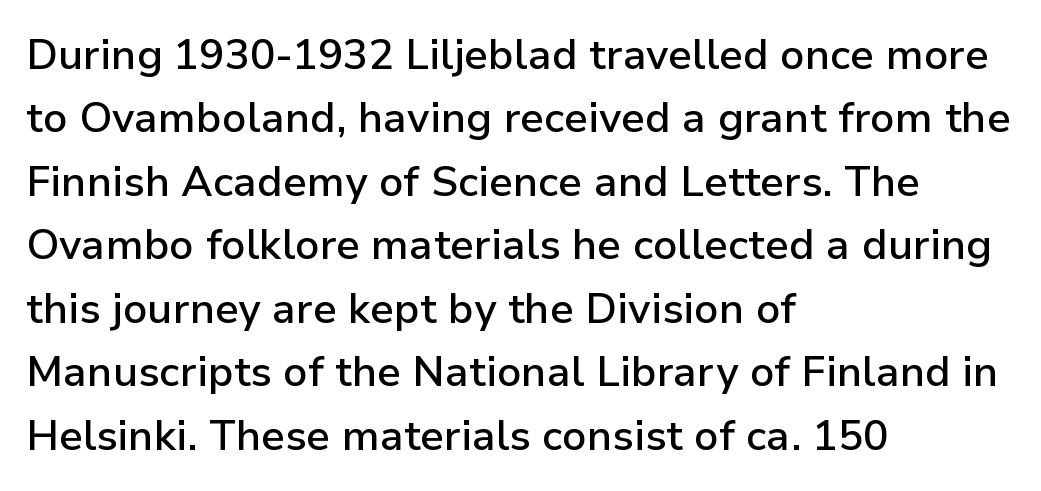
{"serif": "no", "italic": "no", "bold": "semi", "weight": "semibold", "width": "normal", "stroke_contrast": "low", "x_height": "medium", "monospaced": "no", "underline": "no", "align": "left", "line_spacing": "normal", "line_spacing_ratio": 1.51, "letter_spacing": "normal", "letter_spacing_em": 0.0, "glyph_px": 42}
